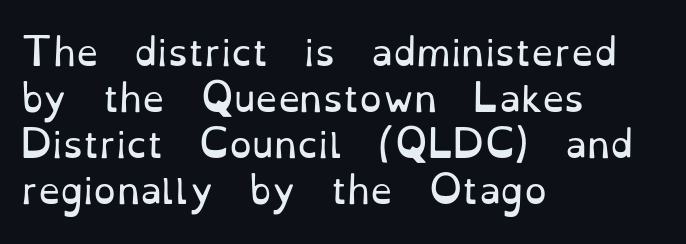
The image shows 36 px regular-weight type, upright; set left-aligned, normal line spacing (1.28x), normal letter spacing, not underlined; low stroke contrast and a small x-height.
